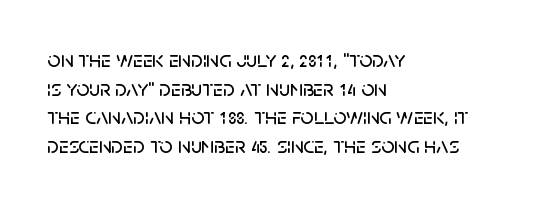
Q: Is the text italic (slanted)? A: No, it is upright.
Q: Is the text underlined? A: No.
Q: How is the paragraph aligned? A: Left-aligned.
Q: Is the spacing between letters normal or unusually wide? A: Normal.
Q: Is the spacing between lines tight, normal or loose? A: Normal.
